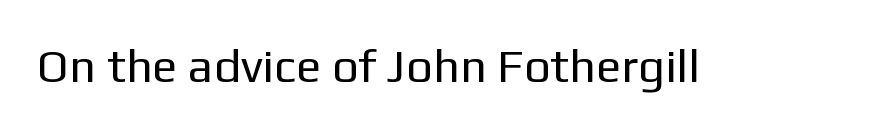
{"serif": "no", "italic": "no", "bold": "no", "weight": "regular", "width": "normal", "stroke_contrast": "low", "x_height": "medium", "monospaced": "no", "underline": "no", "letter_spacing": "normal", "letter_spacing_em": 0.0, "glyph_px": 47}
